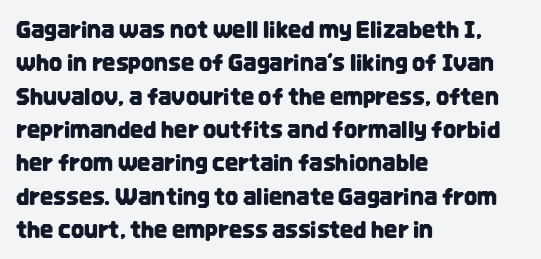
The image shows 23 px text type, upright; set left-aligned, normal line spacing (1.45x), normal letter spacing, not underlined.
